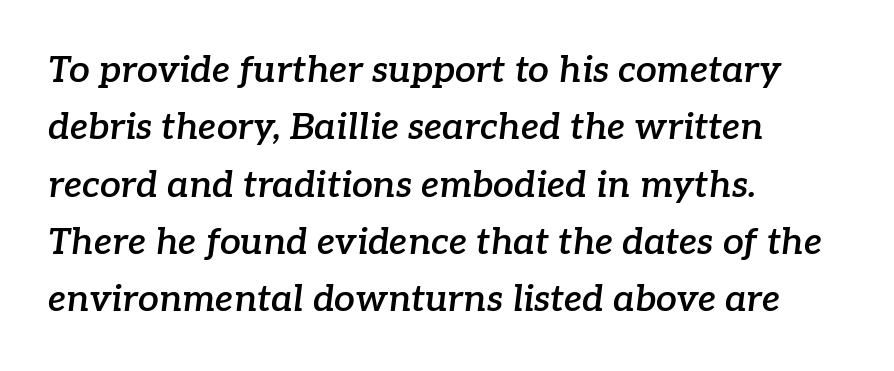
The image shows 37 px semibold serif type, italic (leaning right); set left-aligned, normal line spacing (1.55x), normal letter spacing, not underlined; low stroke contrast and a medium x-height.
